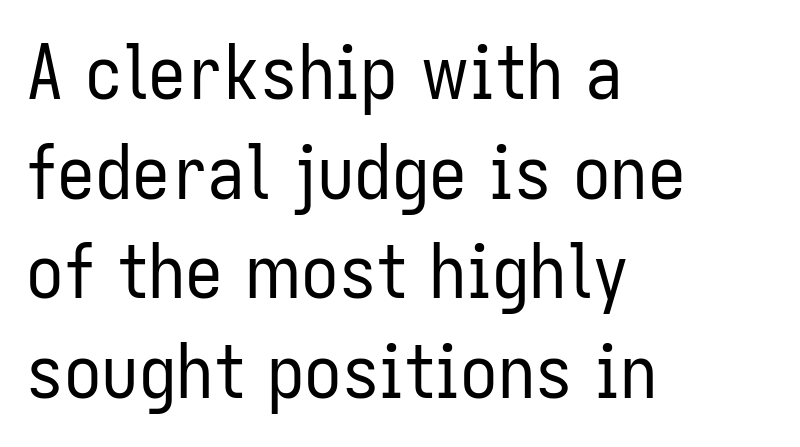
Q: Is the text bold? A: No.
Q: Is the text italic (slanted)? A: No, it is upright.
Q: Is the typeface a serif or a sans-serif typeface? A: Sans-serif.
Q: Is the text underlined? A: No.
Q: How is the paragraph aligned? A: Left-aligned.
Q: Is the spacing between letters normal or unusually wide? A: Normal.
Q: Is the spacing between lines tight, normal or loose? A: Normal.
Q: Width (condensed, normal, or wide)? A: Condensed.
Q: Stroke contrast? A: Low.
Q: x-height? A: Medium.
Q: Monospaced? A: No.
